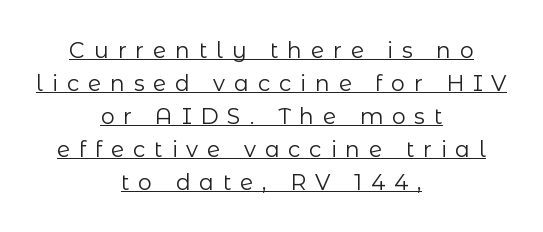
Like a heading marked for emphasis, these lines bear an underscore. Upright lettering throughout. The passage shown is not bold in any degree. The rendering positions every line midway between the sides. The designer left line spacing at the default.
